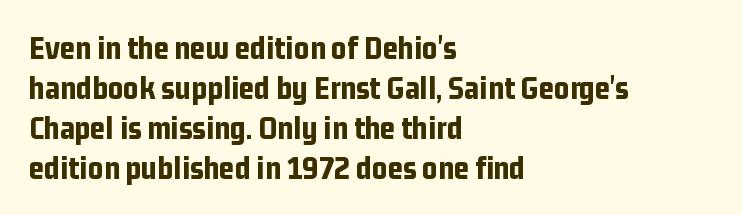
The image shows 33 px bold, condensed sans-serif type, upright; set left-aligned, line spacing 1.21x, normal letter spacing, not underlined; low stroke contrast and a medium x-height.
